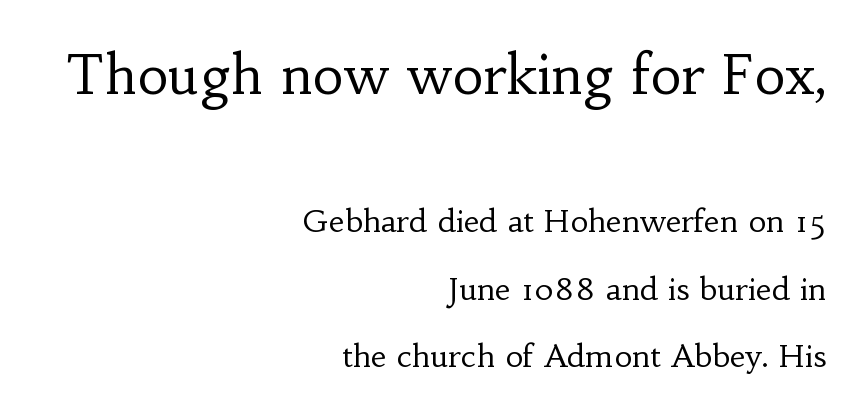
Q: Is the text bold? A: No.
Q: Is the text italic (slanted)? A: No, it is upright.
Q: Is the typeface a serif or a sans-serif typeface? A: Serif.
Q: Is the text underlined? A: No.
Q: How is the paragraph aligned? A: Right-aligned.
Q: Is the spacing between letters normal or unusually wide? A: Normal.
Q: Is the spacing between lines tight, normal or loose? A: Loose.
Q: Which block of text is set in a larger size, the first (top) or the second (bottom)? A: The first (top) one.
Q: Width (condensed, normal, or wide)? A: Normal.
Q: Stroke contrast? A: Low.
Q: x-height? A: Small.
Q: Monospaced? A: No.
